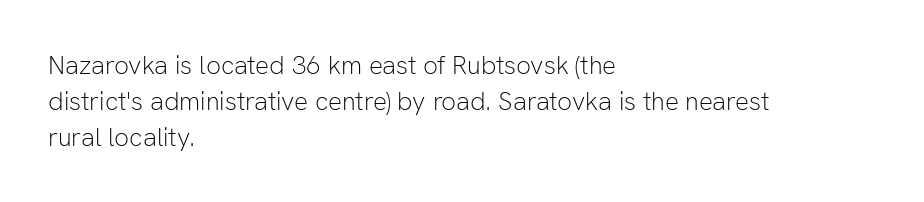
Q: Is the text bold? A: No.
Q: Is the text italic (slanted)? A: No, it is upright.
Q: Is the text underlined? A: No.
Q: How is the paragraph aligned? A: Left-aligned.
Q: Is the spacing between letters normal or unusually wide? A: Normal.
Q: Is the spacing between lines tight, normal or loose? A: Normal.
